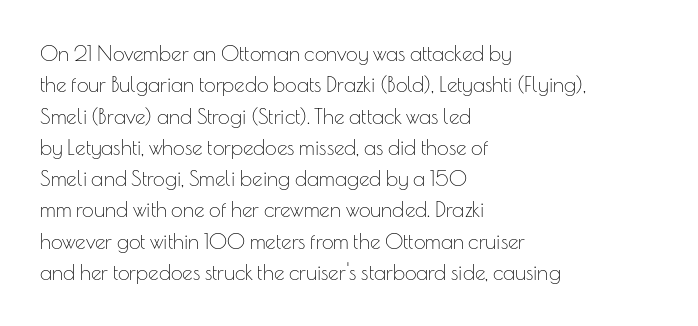
Q: Is the text bold? A: No.
Q: Is the text italic (slanted)? A: No, it is upright.
Q: Is the text underlined? A: No.
Q: How is the paragraph aligned? A: Left-aligned.
Q: Is the spacing between letters normal or unusually wide? A: Normal.
Q: Is the spacing between lines tight, normal or loose? A: Normal.
